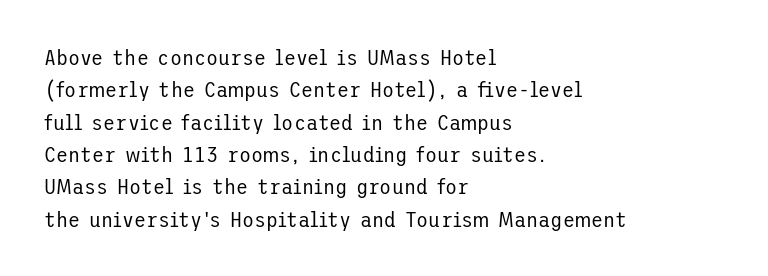
Does extra space separate the letters? No, they use regular spacing. Compared with a typical body face, this is equally light or lighter still. Casual observation: everything's shoved over to the left. This sample keeps an unexceptional amount of space between lines.
